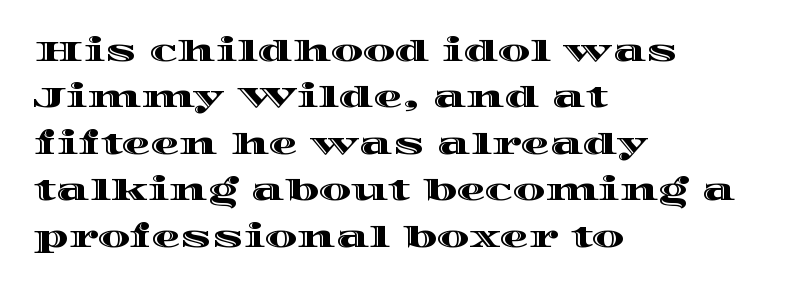
{"italic": "no", "width": "wide", "x_height": "large", "monospaced": "no", "underline": "no", "align": "left", "line_spacing": "normal", "line_spacing_ratio": 1.6, "letter_spacing": "normal", "letter_spacing_em": 0.0, "glyph_px": 29}
